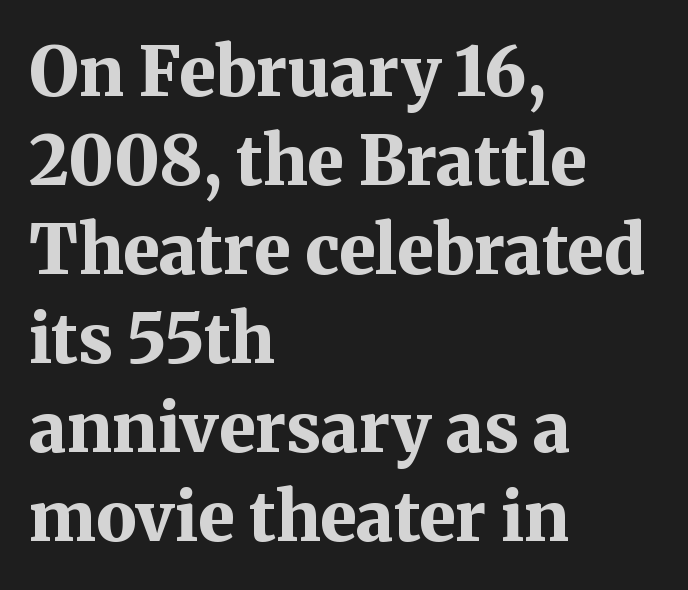
The image shows 68 px bold serif type, upright; set left-aligned, normal line spacing (1.31x), normal letter spacing, not underlined; medium stroke contrast and a medium x-height.
